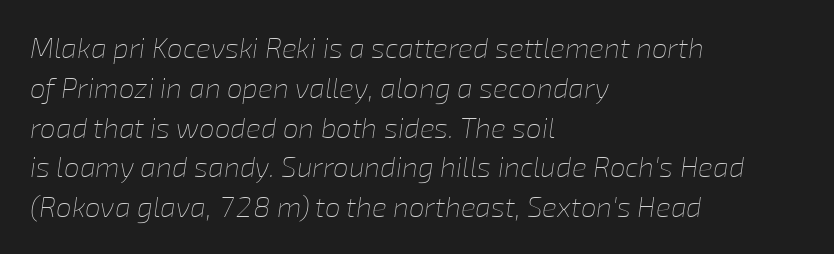
The image shows 28 px thin type, italic (leaning right); set left-aligned, normal line spacing (1.42x), normal letter spacing, not underlined; low stroke contrast and a medium x-height.
